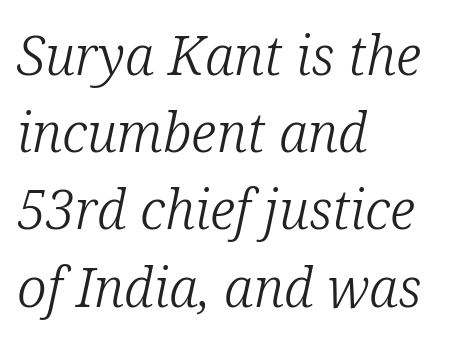
Emphasis-style slanted type is in use. Nobody touched the tracking dial on this one. Interline gaps are of average width in this sample. Is the block centered? No — it sits flush against the left margin. Descenders hang freely into open space.
